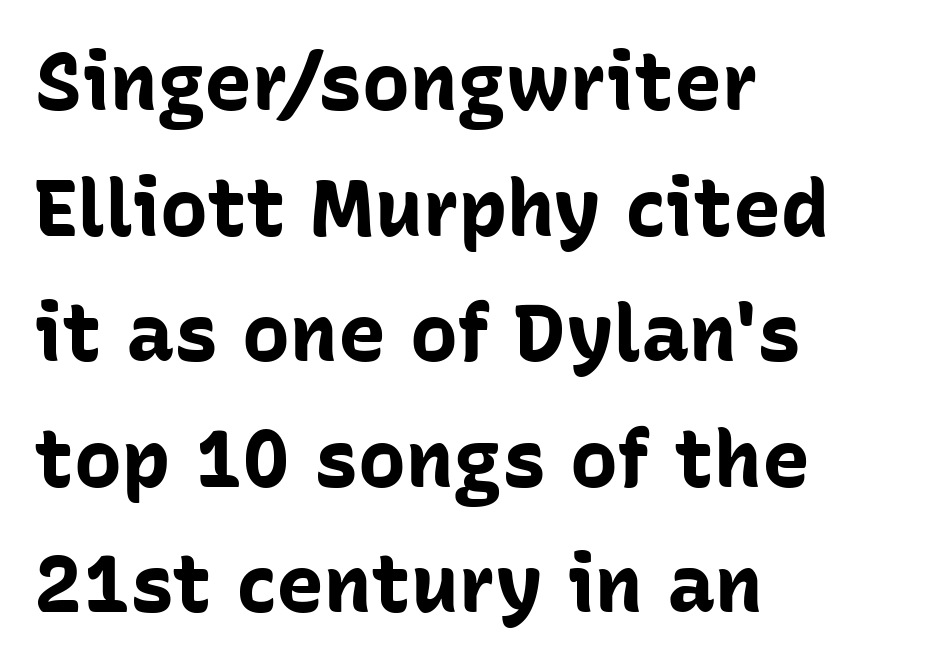
The image shows 80 px bold sans-serif type, upright; set left-aligned, normal line spacing (1.57x), normal letter spacing, not underlined; low stroke contrast and a medium x-height.
